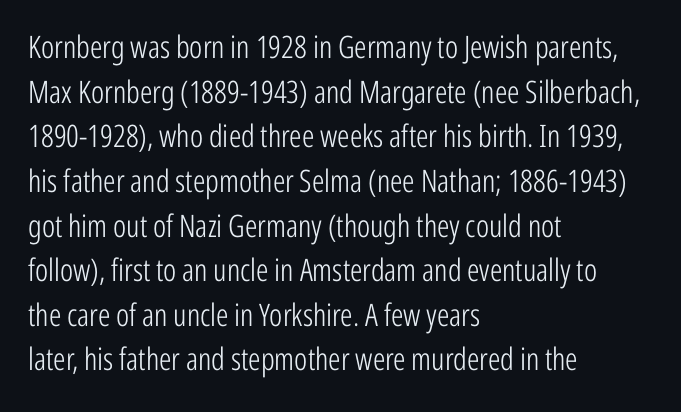
Q: Is the text bold? A: No.
Q: Is the text italic (slanted)? A: No, it is upright.
Q: Is the typeface a serif or a sans-serif typeface? A: Sans-serif.
Q: Is the text underlined? A: No.
Q: How is the paragraph aligned? A: Left-aligned.
Q: Is the spacing between letters normal or unusually wide? A: Normal.
Q: Is the spacing between lines tight, normal or loose? A: Normal.
Q: Width (condensed, normal, or wide)? A: Condensed.
Q: Stroke contrast? A: Low.
Q: x-height? A: Medium.
Q: Monospaced? A: No.
